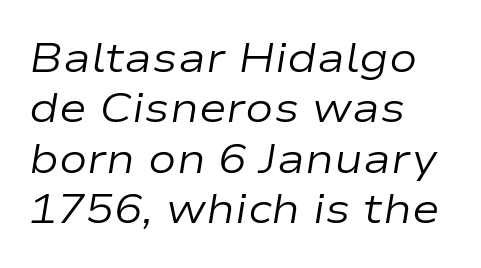
{"italic": "yes", "lean": "right", "slant_degrees": 9, "bold": "no", "weight": "regular", "width": "wide", "stroke_contrast": "low", "x_height": "medium", "monospaced": "no", "underline": "no", "align": "left", "line_spacing_ratio": 1.2, "letter_spacing": "normal", "letter_spacing_em": 0.0, "glyph_px": 42}
